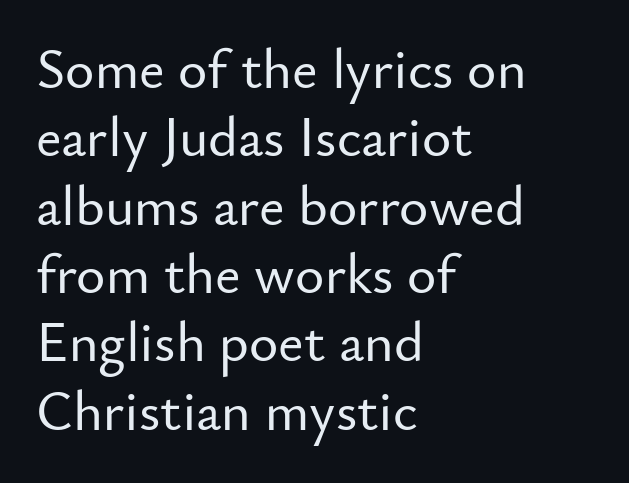
Q: Is the text italic (slanted)? A: No, it is upright.
Q: Is the typeface a serif or a sans-serif typeface? A: Sans-serif.
Q: Is the text underlined? A: No.
Q: How is the paragraph aligned? A: Left-aligned.
Q: Is the spacing between letters normal or unusually wide? A: Normal.
Q: Width (condensed, normal, or wide)? A: Normal.
Q: Stroke contrast? A: Low.
Q: x-height? A: Small.
Q: Monospaced? A: No.
